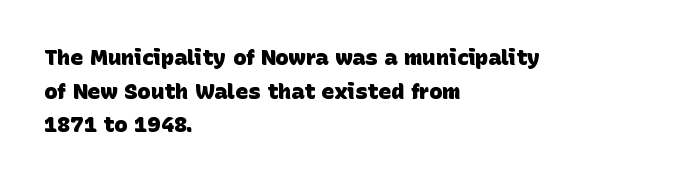
Is the type bold? Yes — the strokes are clearly thick and heavy. Horizontal alignment here is leftward, the default for most running prose. Caption: standard tracking, unaltered. Does the leading feel generous? No, just average. The glyphs are unaccompanied by any horizontal stroke below them.
